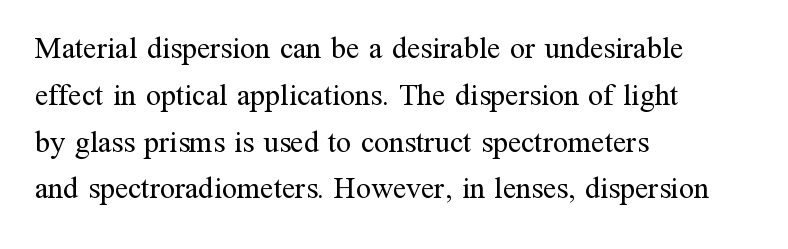
The typeface chosen for these lines features serifs. Vertically, the passage feels balanced, rows spaced as you'd expect. Designer's note — italics off, roman on. Alignment: flush left. A bare baseline throughout the passage. The weight would be labelled regular, book, light, or lighter still.
